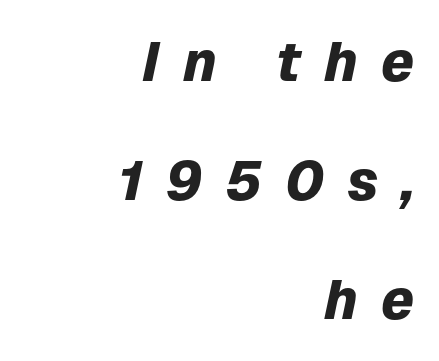
Does the weight exceed regular? Yes, all the way to bold. Teacher's note: observe the even right margin — that is flush-right alignment. The passage shown is typed in a proportional face where columns would drift. This block would shrink considerably if given ordinary leading; it's expanded now. A typesetter would call this heavily tracked-out type. The strip under each line holds only bare page.
